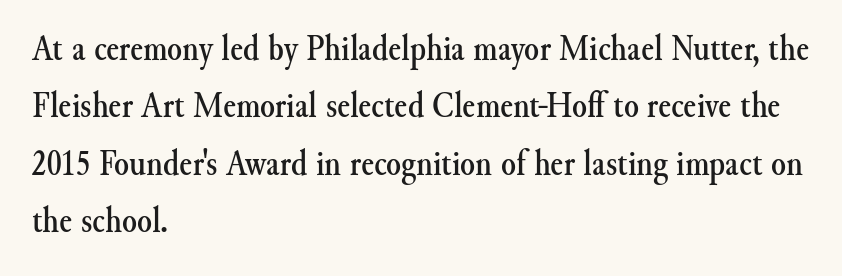
{"serif": "yes", "italic": "no", "width": "normal", "stroke_contrast": "medium", "x_height": "small", "monospaced": "no", "underline": "no", "align": "left", "line_spacing": "normal", "line_spacing_ratio": 1.51, "letter_spacing": "normal", "letter_spacing_em": 0.0, "glyph_px": 38}
